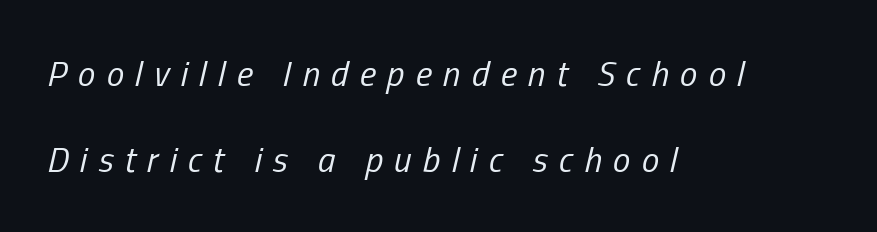
The image shows 35 px regular-weight, condensed type, italic (leaning right); set left-aligned, loose line spacing (2.45x), unusually wide letter spacing (+0.32 em), not underlined; low stroke contrast and a medium x-height.
